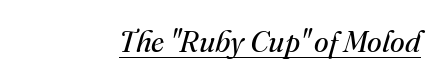
{"serif": "yes", "italic": "yes", "lean": "right", "slant_degrees": 16, "bold": "no", "weight": "regular", "width": "normal", "stroke_contrast": "medium", "x_height": "small", "monospaced": "no", "underline": "yes", "letter_spacing": "normal", "letter_spacing_em": 0.0, "glyph_px": 30}
